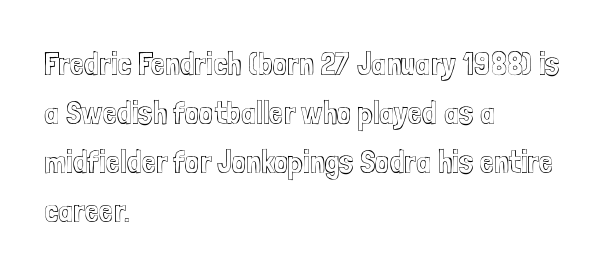
The image shows 32 px condensed type, upright; set left-aligned, normal line spacing (1.53x), normal letter spacing, not underlined; a medium x-height.
